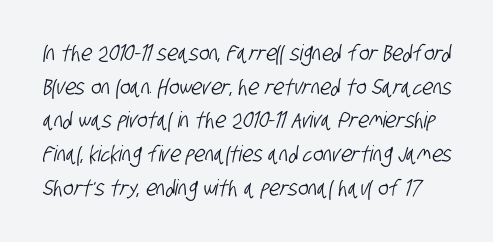
Q: Is the text underlined? A: No.
Q: Is the spacing between letters normal or unusually wide? A: Normal.
Q: Is the spacing between lines tight, normal or loose? A: Normal.
